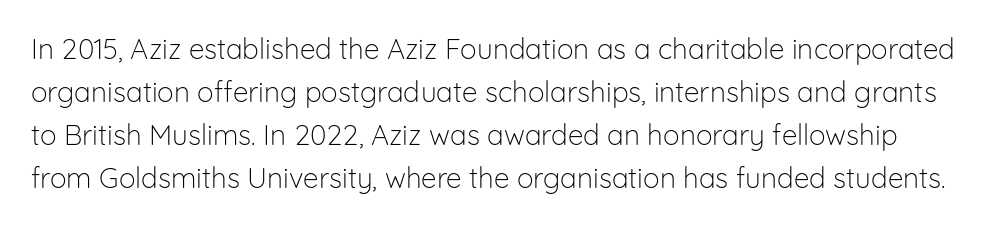
The letters carry no serifs — their stems end cleanly without finishing strokes. The gaps between neighbouring characters are ordinary and unremarkable. The space directly below the letters is spotless. Stroke mass is kept to a normal reading level or below. If you measured baseline to baseline, you'd find a middling distance.
